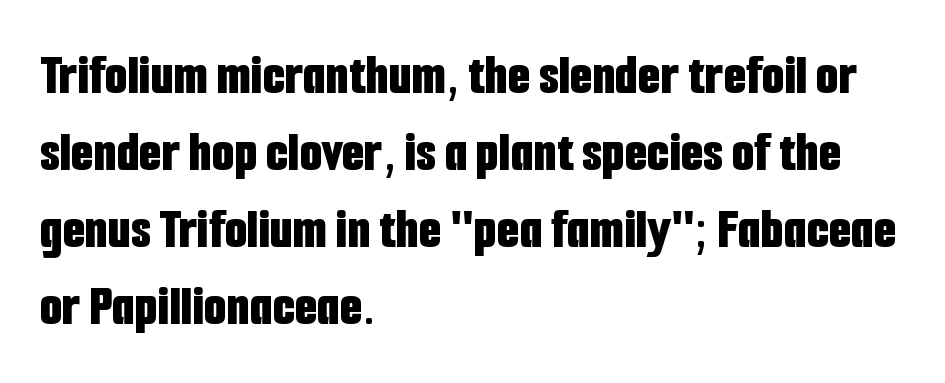
You could not count columns in this text — the font is proportionally spaced. A student would call this left alignment; a typographer would say flush left, rag right. The glyphs have the mass of a bold cut. Line spacing here is normal. The type is set solid horizontally, with unmodified tracking.
